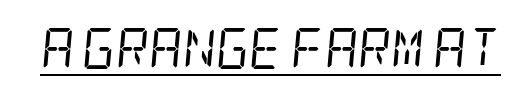
{"serif": "yes", "italic": "yes", "lean": "right", "slant_degrees": 5, "bold": "no", "weight": "regular", "width": "condensed", "stroke_contrast": "low", "x_height": "large", "underline": "yes", "letter_spacing": "normal", "letter_spacing_em": 0.0, "glyph_px": 41}
